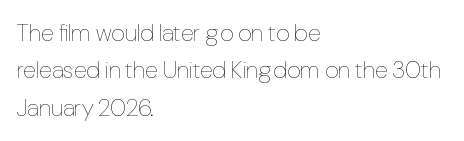
{"italic": "no", "bold": "no", "underline": "no", "align": "left", "line_spacing": "normal", "line_spacing_ratio": 1.56, "letter_spacing": "normal", "letter_spacing_em": 0.0, "glyph_px": 24}
